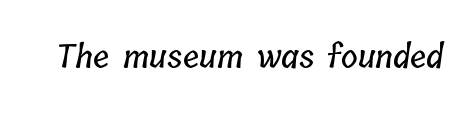
Type without underlining. The tracking reads as untouched default to a designer's eye. Proportional: the letters do not fall into vertical columns.
